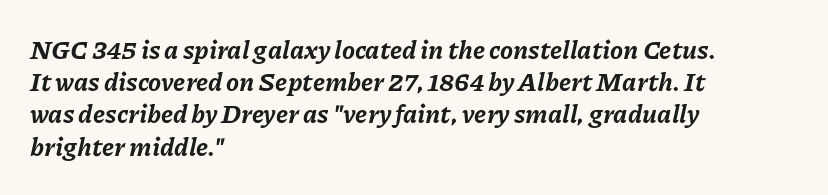
Yep, that's italic — everything's leaning. A clean baseline with only descenders dipping below it. A full-strength bold gives these letters their thick strokes. All the whitespace from short lines collects on the right. The face used here is rendered with its standard letterfit.
